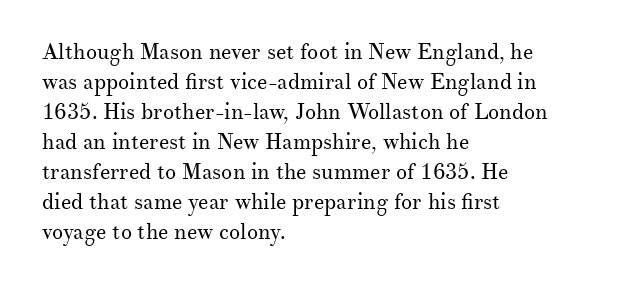
{"italic": "no", "bold": "no", "underline": "no", "align": "left", "line_spacing": "normal", "line_spacing_ratio": 1.36, "letter_spacing": "normal", "letter_spacing_em": 0.0, "glyph_px": 22}
